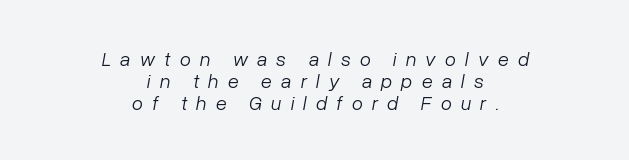
{"italic": "yes", "lean": "right", "slant_degrees": 10, "bold": "no", "underline": "no", "align": "center", "line_spacing": "tight", "line_spacing_ratio": 1.09, "letter_spacing": "wide", "letter_spacing_em": 0.46, "glyph_px": 20}
